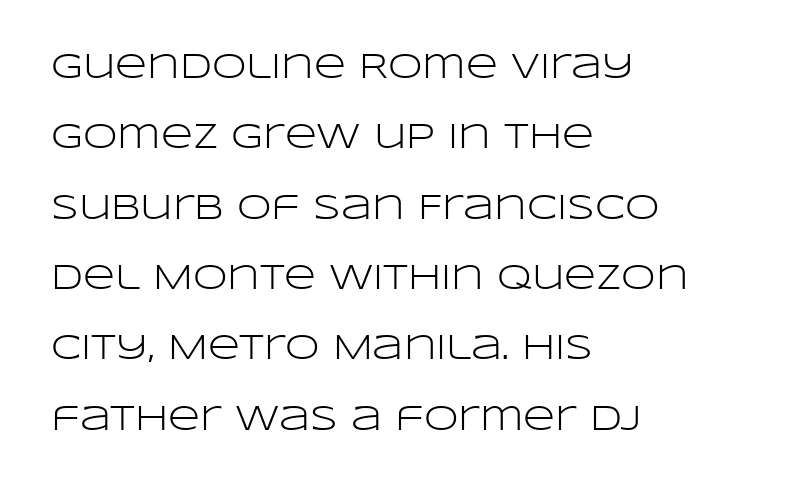
No heavy texture on the line: the type isn't bold. Honestly, the rows look like they've been pulled way apart. This is roman type, the default non-slanted kind. Typeset ragged right — the left edge is the straight one.
